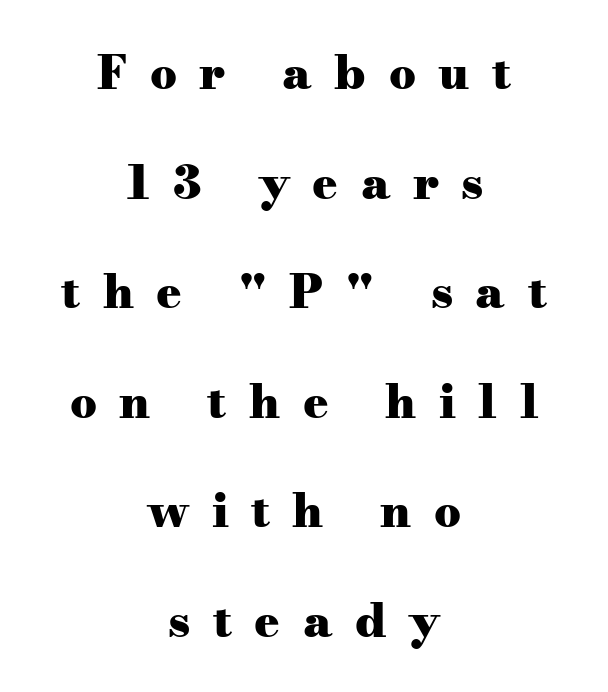
Q: Is the text bold? A: Yes.
Q: Is the text italic (slanted)? A: No, it is upright.
Q: Is the typeface a serif or a sans-serif typeface? A: Serif.
Q: Is the text underlined? A: No.
Q: How is the paragraph aligned? A: Centered.
Q: Is the spacing between letters normal or unusually wide? A: Unusually wide.
Q: Is the spacing between lines tight, normal or loose? A: Loose.
Q: Width (condensed, normal, or wide)? A: Wide.
Q: Stroke contrast? A: Medium.
Q: x-height? A: Small.
Q: Monospaced? A: No.
